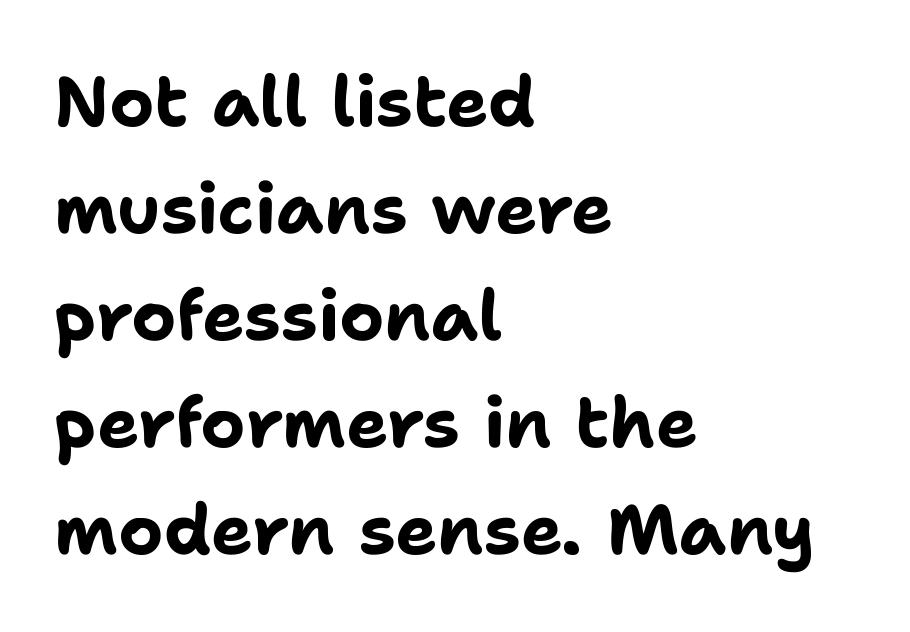
{"serif": "no", "italic": "no", "bold": "yes", "weight": "bold", "width": "normal", "stroke_contrast": "low", "x_height": "medium", "monospaced": "no", "underline": "no", "align": "left", "line_spacing": "normal", "line_spacing_ratio": 1.53, "letter_spacing": "normal", "letter_spacing_em": 0.0, "glyph_px": 70}
